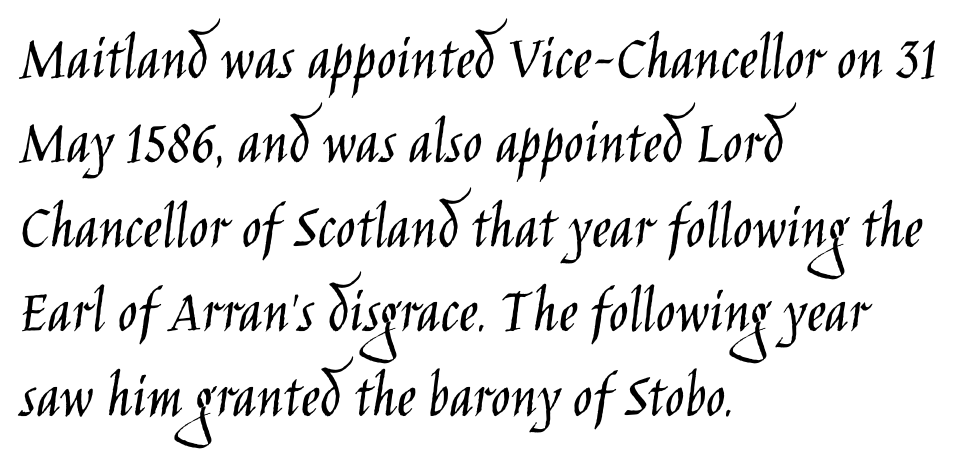
Q: Is the text bold? A: No.
Q: Is the text italic (slanted)? A: Yes.
Q: Is the typeface a serif or a sans-serif typeface? A: Sans-serif.
Q: Is the text underlined? A: No.
Q: How is the paragraph aligned? A: Left-aligned.
Q: Is the spacing between letters normal or unusually wide? A: Normal.
Q: Is the spacing between lines tight, normal or loose? A: Normal.
Q: Width (condensed, normal, or wide)? A: Condensed.
Q: Stroke contrast? A: Low.
Q: x-height? A: Large.
Q: Monospaced? A: No.
